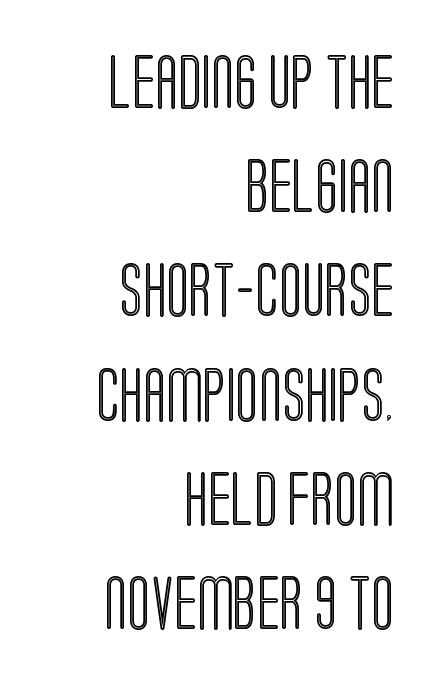
If you drew a line through each stem, it would be perfectly vertical. The rendering anchors every line to the right-hand side. These lines keep a tight, regular rhythm from letter to letter. Check the space under the baseline: it is left empty.
